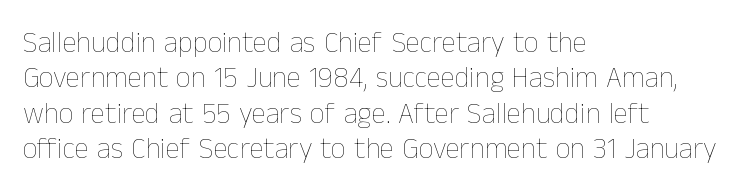
The image shows 29 px thin type, upright; set left-aligned, line spacing 1.22x, normal letter spacing, not underlined; low stroke contrast and a medium x-height.
